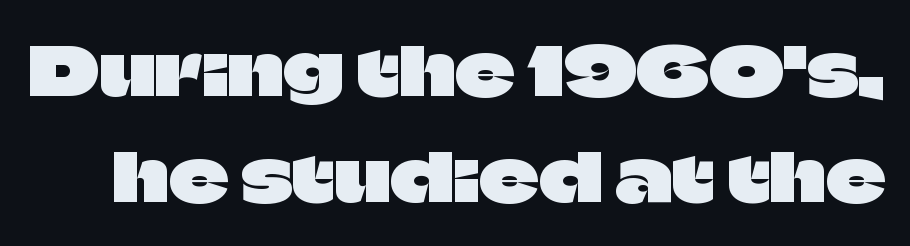
Descenders are the only things crossing below the line. Proportional: the letters do not fall into vertical columns. Look at the tracking — it's just the regular setting, nothing added. This sample uses an upright cut, with every glyph sitting square on the baseline. The letters carry no serifs — their stems end cleanly without finishing strokes. In terms of leading, this rendering sits right in the middle.
